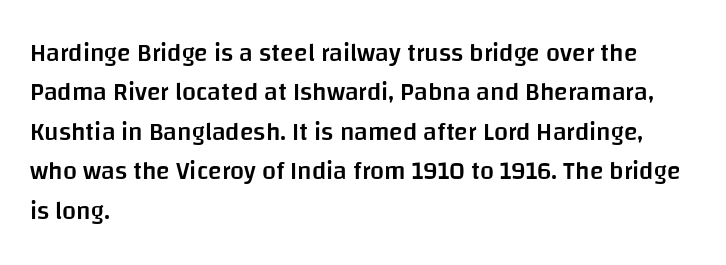
The image shows 25 px text type, upright; set left-aligned, normal line spacing (1.58x), normal letter spacing, not underlined.
